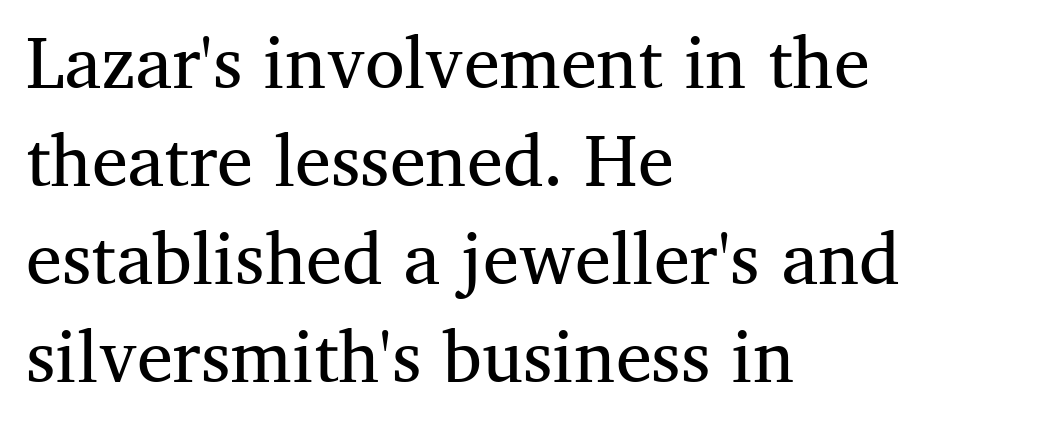
The image shows 72 px regular-weight serif type, upright; set left-aligned, normal line spacing (1.36x), normal letter spacing, not underlined; medium stroke contrast and a medium x-height.
